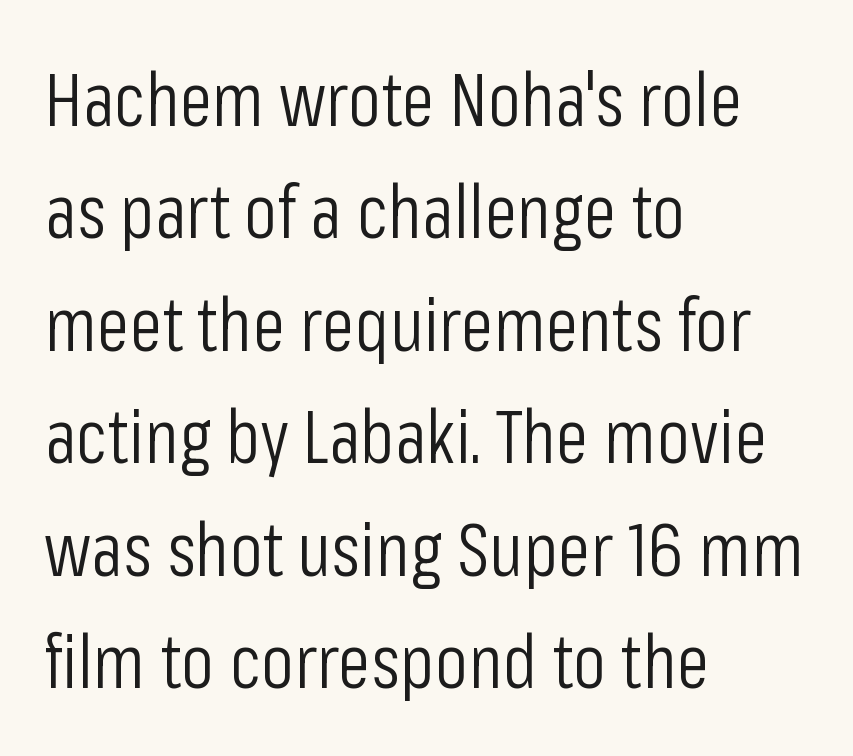
Q: Is the text bold? A: No.
Q: Is the text italic (slanted)? A: No, it is upright.
Q: Is the typeface a serif or a sans-serif typeface? A: Sans-serif.
Q: Is the text underlined? A: No.
Q: How is the paragraph aligned? A: Left-aligned.
Q: Is the spacing between letters normal or unusually wide? A: Normal.
Q: Is the spacing between lines tight, normal or loose? A: Normal.
Q: Width (condensed, normal, or wide)? A: Condensed.
Q: Stroke contrast? A: Low.
Q: x-height? A: Medium.
Q: Monospaced? A: No.
